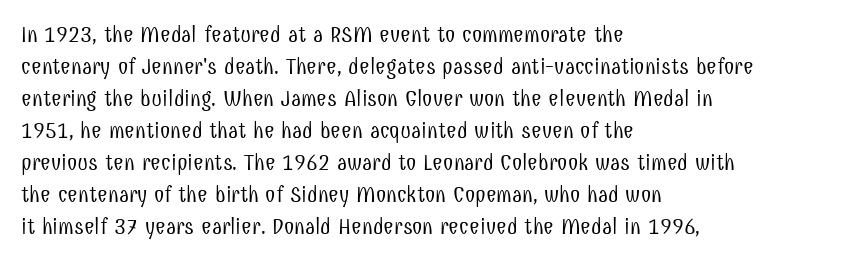
Q: Is the text bold? A: No.
Q: Is the text italic (slanted)? A: No, it is upright.
Q: Is the text underlined? A: No.
Q: How is the paragraph aligned? A: Left-aligned.
Q: Is the spacing between letters normal or unusually wide? A: Normal.
Q: Is the spacing between lines tight, normal or loose? A: Normal.
